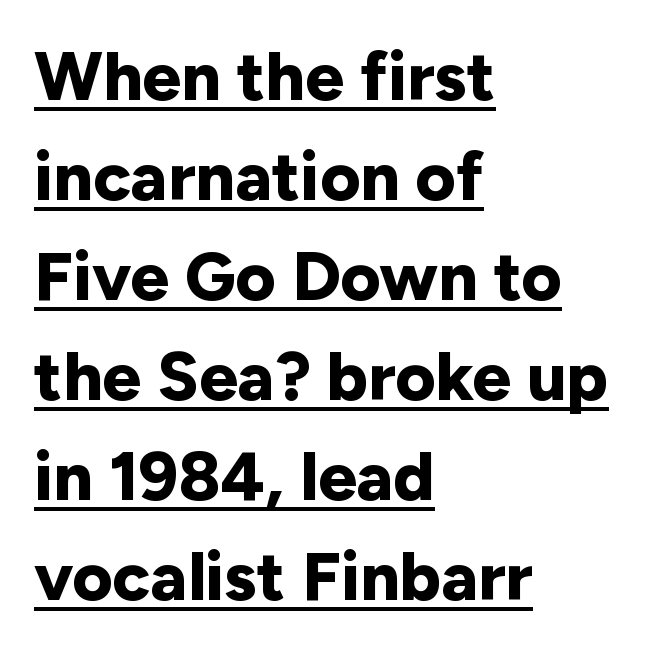
{"serif": "no", "italic": "no", "bold": "yes", "weight": "bold", "width": "normal", "stroke_contrast": "low", "x_height": "medium", "monospaced": "no", "underline": "yes", "align": "left", "line_spacing": "normal", "line_spacing_ratio": 1.45, "letter_spacing": "normal", "letter_spacing_em": 0.0, "glyph_px": 69}
